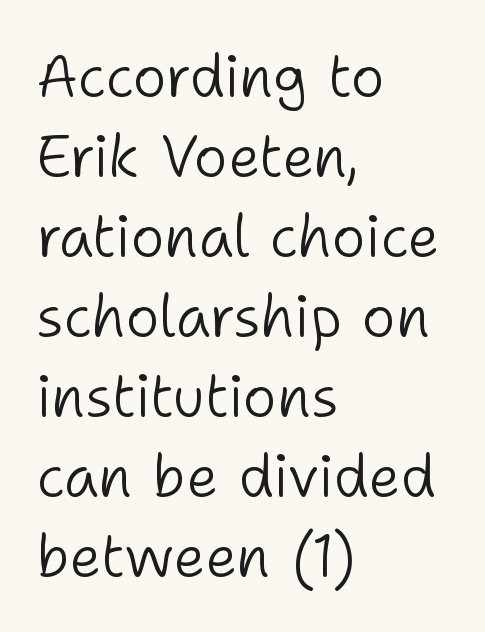
{"serif": "no", "italic": "no", "bold": "no", "weight": "light", "width": "normal", "stroke_contrast": "low", "x_height": "medium", "monospaced": "no", "underline": "no", "align": "left", "line_spacing": "normal", "line_spacing_ratio": 1.38, "letter_spacing": "normal", "letter_spacing_em": 0.0, "glyph_px": 58}
